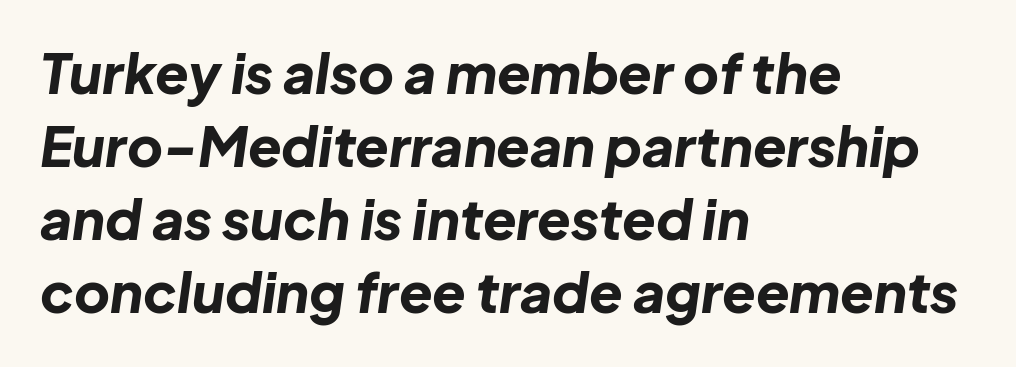
The image shows 55 px bold type, italic (leaning right); set left-aligned, normal line spacing (1.33x), normal letter spacing, not underlined; low stroke contrast and a medium x-height.
